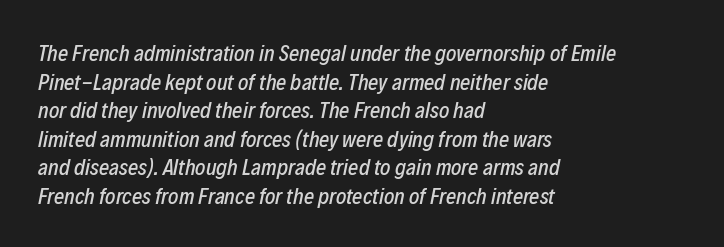
{"italic": "yes", "lean": "right", "slant_degrees": 12, "underline": "no", "align": "left", "line_spacing": "normal", "line_spacing_ratio": 1.3, "letter_spacing": "normal", "letter_spacing_em": 0.0, "glyph_px": 22}
